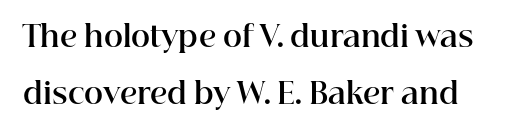
{"serif": "yes", "italic": "no", "bold": "yes", "weight": "bold", "width": "normal", "stroke_contrast": "high", "x_height": "medium", "monospaced": "no", "underline": "no", "line_spacing": "loose", "line_spacing_ratio": 1.95, "letter_spacing": "normal", "letter_spacing_em": 0.0, "glyph_px": 29}
